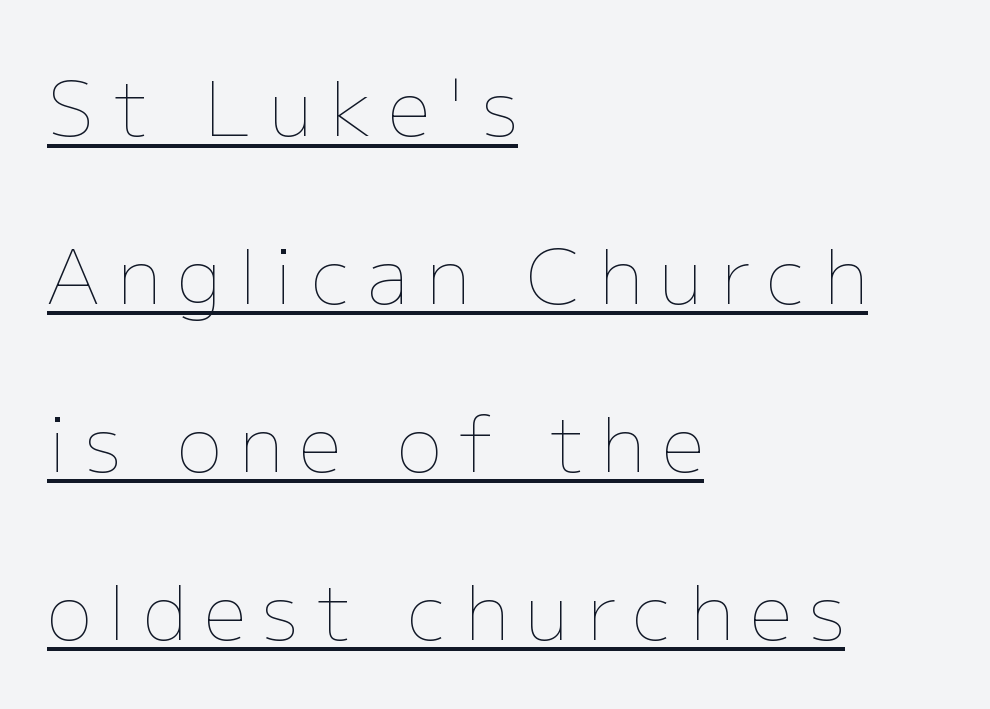
The image shows 76 px thin type, upright; set left-aligned, loose line spacing (2.21x), unusually wide letter spacing (+0.22 em), underlined; low stroke contrast and a medium x-height.
